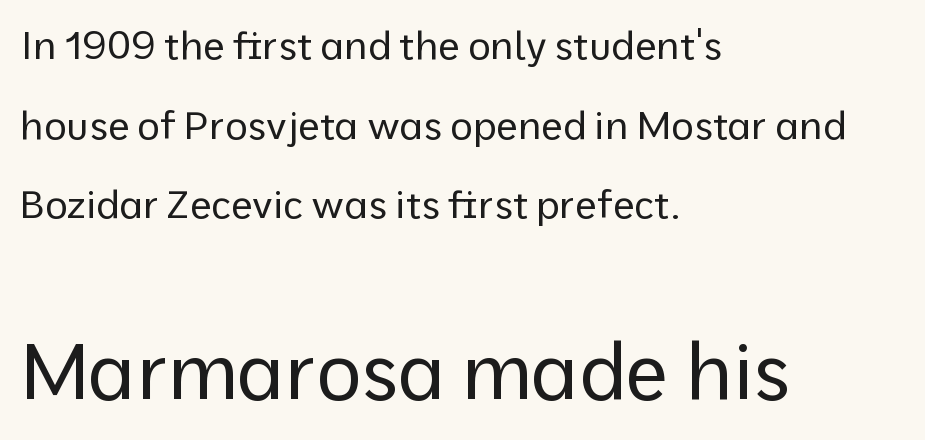
The image shows 78 px regular-weight sans-serif type, upright; set left-aligned, loose line spacing (2.04x), normal letter spacing, not underlined; the second (bottom) block is 2.0x larger; low stroke contrast and a medium x-height.
